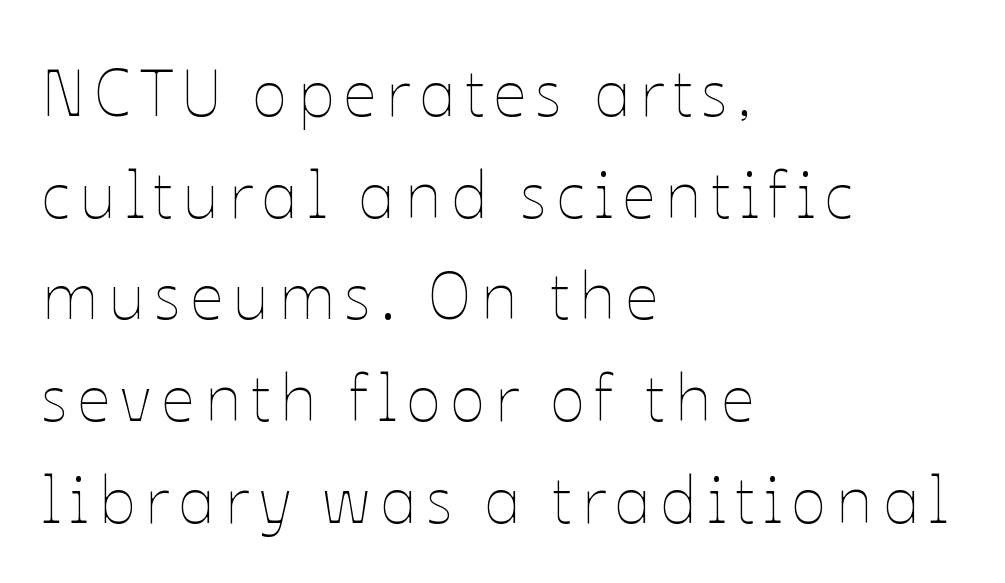
Q: Is the text bold? A: No.
Q: Is the text italic (slanted)? A: No, it is upright.
Q: Is the text underlined? A: No.
Q: How is the paragraph aligned? A: Left-aligned.
Q: Is the spacing between lines tight, normal or loose? A: Normal.
Q: Width (condensed, normal, or wide)? A: Normal.
Q: Stroke contrast? A: Low.
Q: x-height? A: Medium.
Q: Monospaced? A: No.
